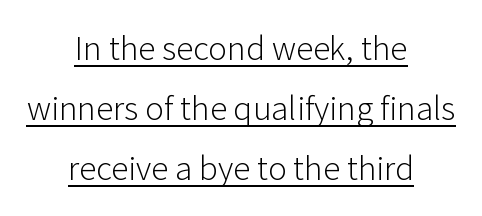
Q: Is the text bold? A: No.
Q: Is the text italic (slanted)? A: No, it is upright.
Q: Is the typeface a serif or a sans-serif typeface? A: Sans-serif.
Q: Is the text underlined? A: Yes.
Q: How is the paragraph aligned? A: Centered.
Q: Is the spacing between letters normal or unusually wide? A: Normal.
Q: Width (condensed, normal, or wide)? A: Normal.
Q: Stroke contrast? A: Low.
Q: x-height? A: Medium.
Q: Monospaced? A: No.
